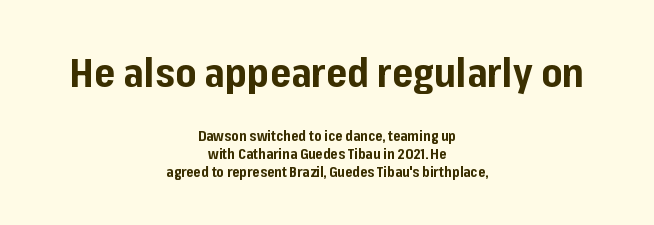
{"serif": "no", "italic": "no", "bold": "yes", "weight": "bold", "width": "normal", "stroke_contrast": "low", "x_height": "medium", "monospaced": "no", "underline": "no", "align": "center", "line_spacing": "normal", "line_spacing_ratio": 1.26, "letter_spacing": "normal", "letter_spacing_em": 0.0, "larger_block": "first", "size_ratio": 2.86, "glyph_px": 40}
